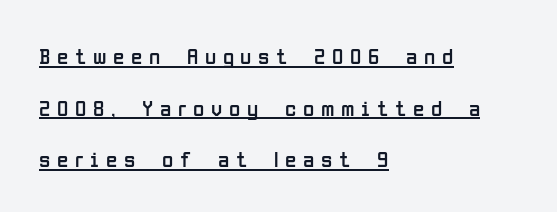
Q: Is the text bold? A: No.
Q: Is the text italic (slanted)? A: No, it is upright.
Q: Is the text underlined? A: Yes.
Q: How is the paragraph aligned? A: Left-aligned.
Q: Is the spacing between letters normal or unusually wide? A: Unusually wide.
Q: Is the spacing between lines tight, normal or loose? A: Loose.
